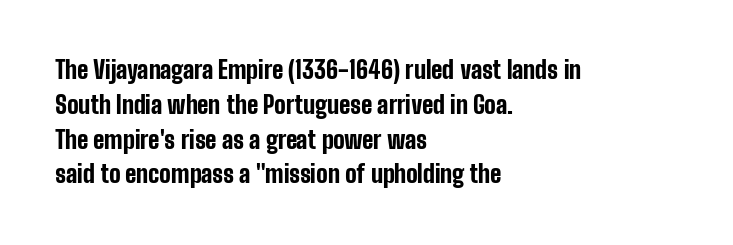
{"italic": "no", "bold": "yes", "underline": "no", "align": "left", "line_spacing": "normal", "line_spacing_ratio": 1.45, "letter_spacing": "normal", "letter_spacing_em": 0.0, "glyph_px": 24}
